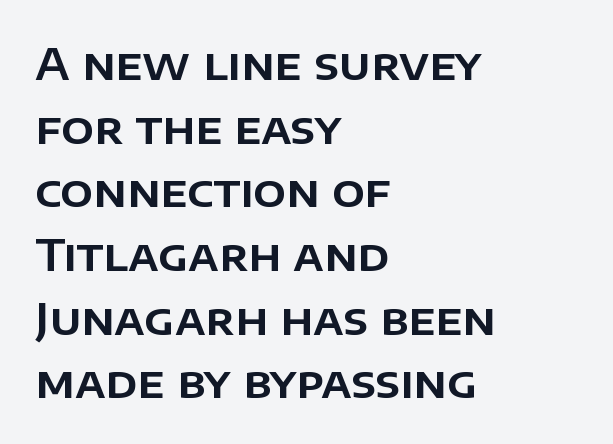
Looks like regular typesetting: each glyph gets only the width it needs. The string is rendered with underlining switched off. Designer's note — italics off, roman on. If you drew a ruler down the left edge, every line would touch it.
